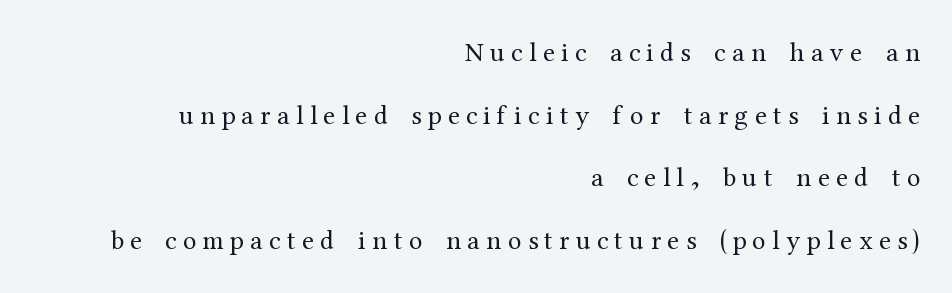
If you measured baseline to baseline, you'd find a long distance. Compared with typical body copy, the letter spacing here is much looser. Unlike italic type, these characters show no tilt at all. Decoration check: the copy has no underline. Each line ends at the same right margin while the left side varies.
